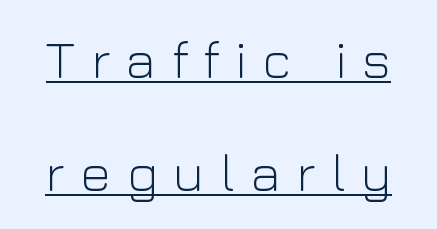
Letters have the restrained weight of plain body copy at most. The face used here is proportionally spaced, like ordinary book or web type. The rendering inserts visible extra space after every character. Is there an underline? Yes — a line sits under the letters. This sample trades compactness for vertical openness between lines. Unlike a traditional serif, this face leaves its strokes unadorned.
